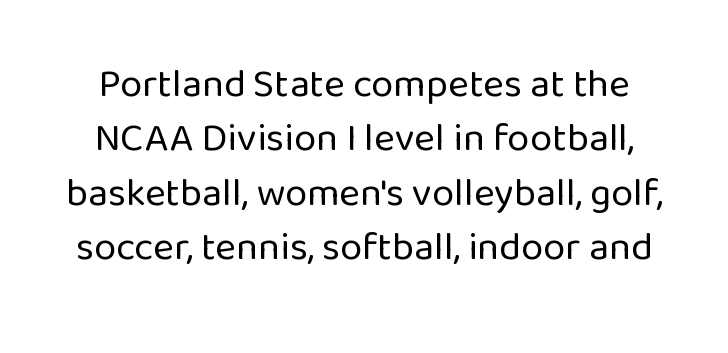
The image shows 40 px regular-weight sans-serif type, upright; set normal line spacing (1.36x), normal letter spacing, not underlined; low stroke contrast and a medium x-height.
